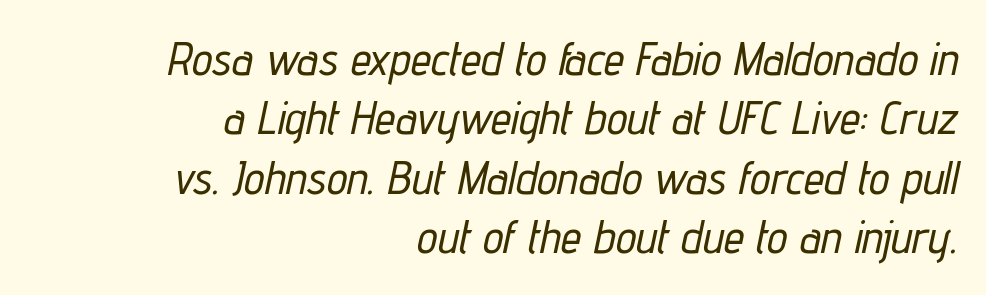
Does the leading feel generous? No, just average. The letterforms sit shoulder to shoulder at normal distance. Unmarked baselines from the first word to the last. The paragraph has a hard right edge and a soft left edge. Think of a printed novel: that variable character pitch is what you see here.
